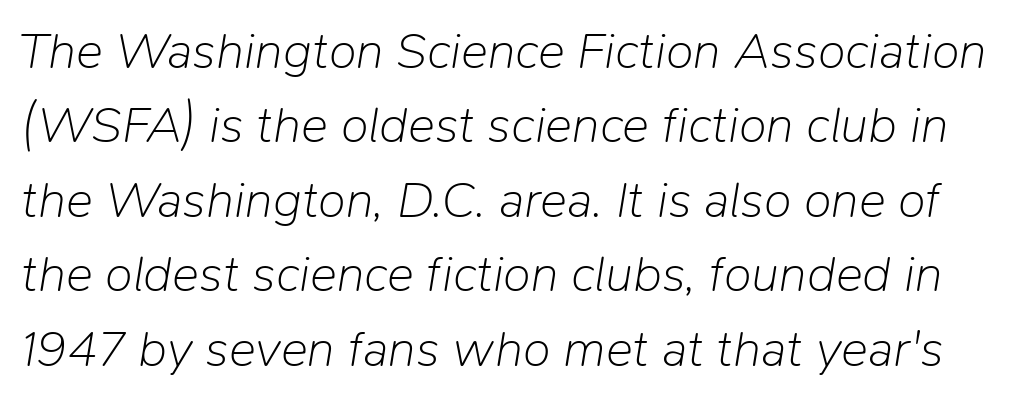
Q: Is the text bold? A: No.
Q: Is the text italic (slanted)? A: Yes, it leans right by about 9 degrees.
Q: Is the text underlined? A: No.
Q: Is the spacing between letters normal or unusually wide? A: Normal.
Q: Is the spacing between lines tight, normal or loose? A: Normal.
Q: Width (condensed, normal, or wide)? A: Normal.
Q: Stroke contrast? A: Low.
Q: x-height? A: Medium.
Q: Monospaced? A: No.
